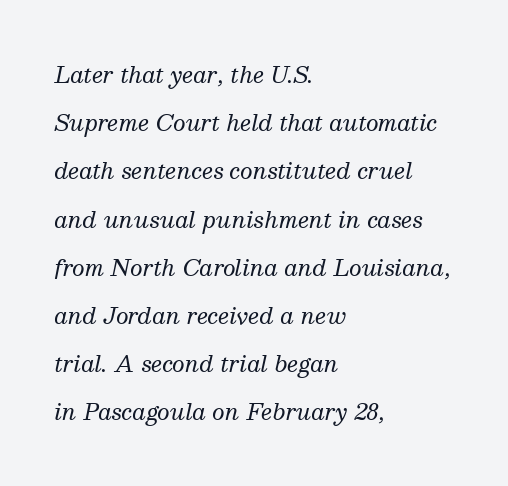
Q: Is the text bold? A: No.
Q: Is the text italic (slanted)? A: Yes, it leans right by about 13 degrees.
Q: Is the text underlined? A: No.
Q: How is the paragraph aligned? A: Left-aligned.
Q: Is the spacing between letters normal or unusually wide? A: Normal.
Q: Is the spacing between lines tight, normal or loose? A: Loose.
